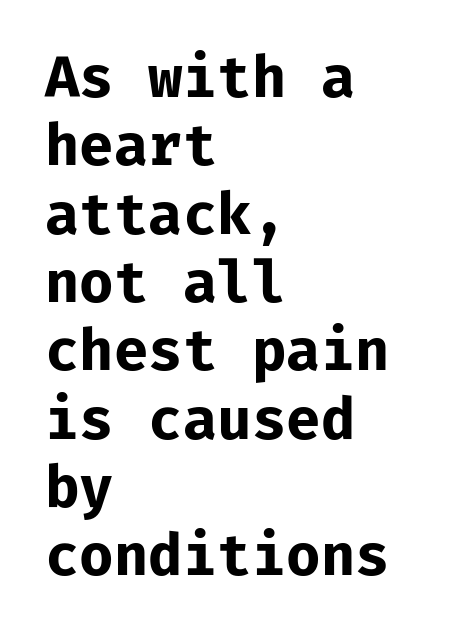
{"serif": "no", "italic": "no", "bold": "yes", "weight": "bold", "width": "normal", "stroke_contrast": "low", "x_height": "medium", "monospaced": "yes", "underline": "no", "align": "left", "line_spacing_ratio": 1.22, "letter_spacing": "normal", "letter_spacing_em": 0.0, "glyph_px": 56}
